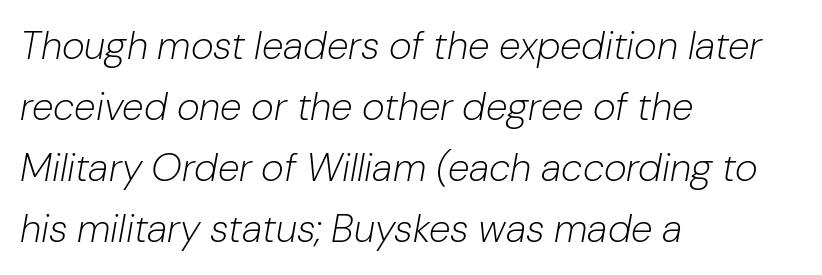
Letter spacing: default. Horizontally, the lines are justified to the leading edge only. Do the characters align in a grid? No, the font is proportional. Compared with ordinary roman type, these characters are visibly tilted. Caption: face not bold, strokes unweighted.
